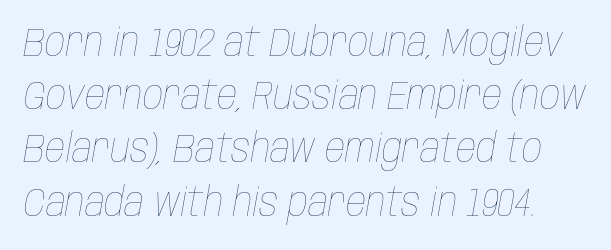
{"italic": "yes", "lean": "right", "slant_degrees": 10, "bold": "no", "weight": "thin", "width": "condensed", "stroke_contrast": "low", "x_height": "large", "monospaced": "no", "underline": "no", "line_spacing": "normal", "line_spacing_ratio": 1.33, "letter_spacing": "normal", "letter_spacing_em": 0.0, "glyph_px": 40}
